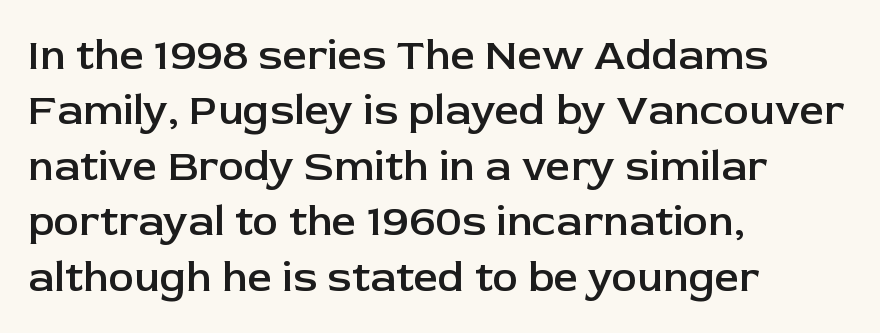
Descenders are the only things crossing below the line. Regular leading. This sample uses an upright cut, with every glyph sitting square on the baseline. The rendering anchors every line to the left-hand side. The glyphs in this specimen are sans serif. I'd describe the lettering as semibold — firm but not a full bold.
